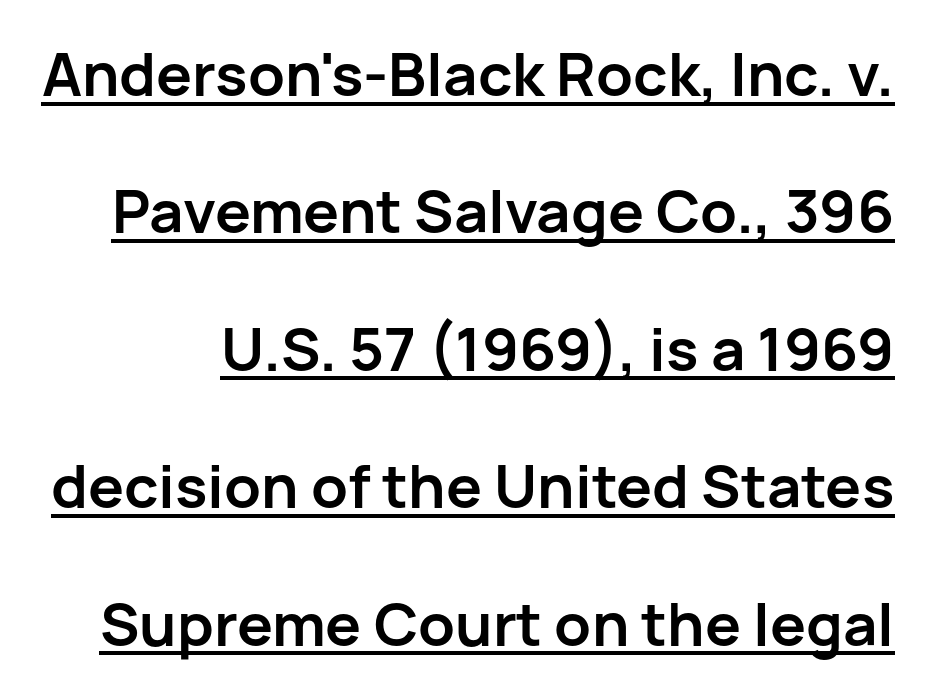
Q: Is the text bold? A: Yes.
Q: Is the text italic (slanted)? A: No, it is upright.
Q: Is the typeface a serif or a sans-serif typeface? A: Sans-serif.
Q: Is the text underlined? A: Yes.
Q: Is the spacing between letters normal or unusually wide? A: Normal.
Q: Is the spacing between lines tight, normal or loose? A: Loose.
Q: Width (condensed, normal, or wide)? A: Normal.
Q: Stroke contrast? A: Low.
Q: x-height? A: Medium.
Q: Monospaced? A: No.
